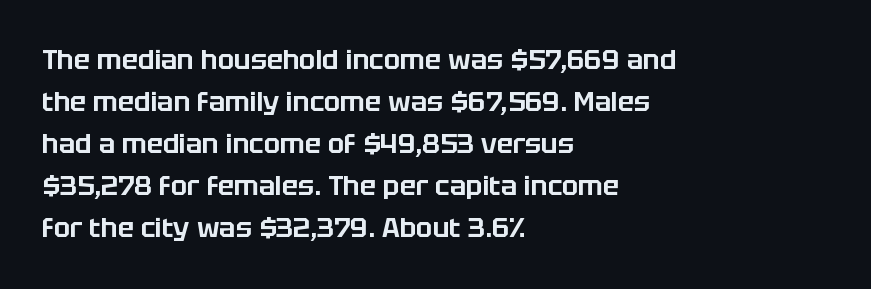
Q: Is the text italic (slanted)? A: No, it is upright.
Q: Is the text underlined? A: No.
Q: How is the paragraph aligned? A: Left-aligned.
Q: Is the spacing between letters normal or unusually wide? A: Normal.
Q: Is the spacing between lines tight, normal or loose? A: Normal.
